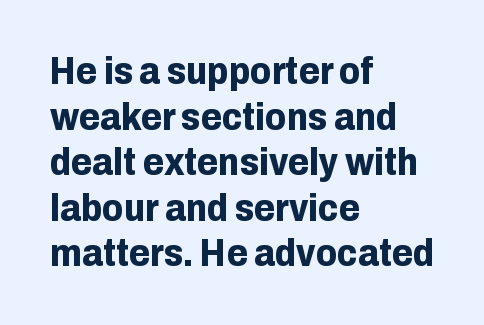
The image shows 38 px bold sans-serif type, upright; set left-aligned, line spacing 1.2x, normal letter spacing, not underlined; low stroke contrast and a medium x-height.
